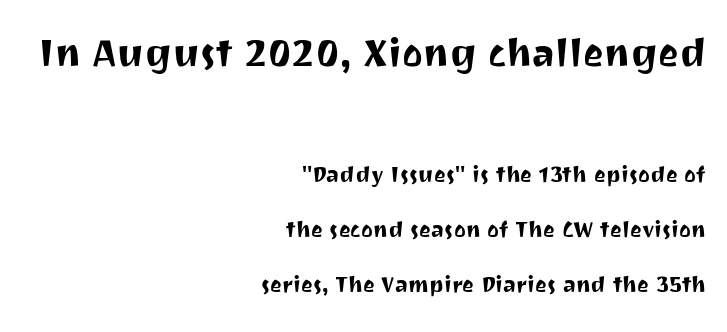
Q: Is the text italic (slanted)? A: No, it is upright.
Q: Is the typeface a serif or a sans-serif typeface? A: Sans-serif.
Q: Is the text underlined? A: No.
Q: How is the paragraph aligned? A: Right-aligned.
Q: Is the spacing between letters normal or unusually wide? A: Normal.
Q: Is the spacing between lines tight, normal or loose? A: Loose.
Q: Which block of text is set in a larger size, the first (top) or the second (bottom)? A: The first (top) one.
Q: Width (condensed, normal, or wide)? A: Normal.
Q: Stroke contrast? A: Medium.
Q: x-height? A: Medium.
Q: Monospaced? A: No.
